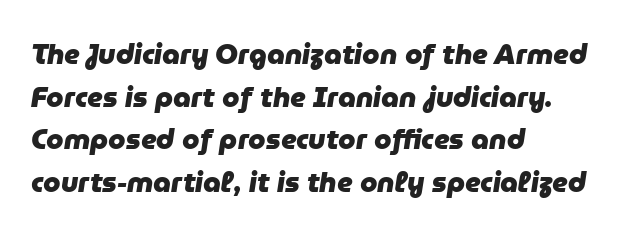
Q: Is the text bold? A: Yes.
Q: Is the text italic (slanted)? A: Yes, it leans right by about 9 degrees.
Q: Is the text underlined? A: No.
Q: How is the paragraph aligned? A: Left-aligned.
Q: Is the spacing between letters normal or unusually wide? A: Normal.
Q: Is the spacing between lines tight, normal or loose? A: Normal.
Q: Width (condensed, normal, or wide)? A: Normal.
Q: Stroke contrast? A: Low.
Q: x-height? A: Medium.
Q: Monospaced? A: No.
